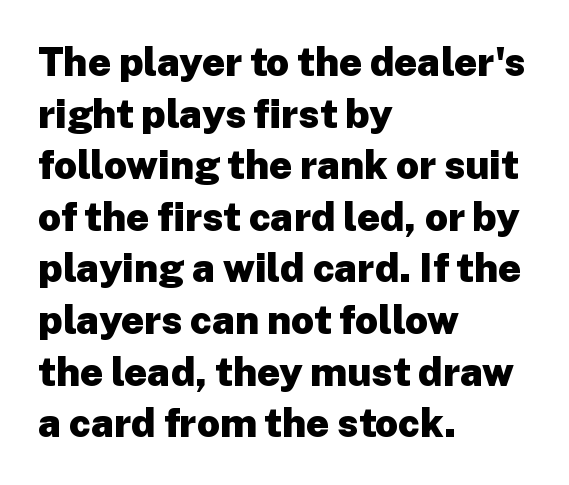
The image shows 40 px heavy sans-serif type, upright; set left-aligned, normal line spacing (1.29x), normal letter spacing, not underlined; low stroke contrast and a medium x-height.
